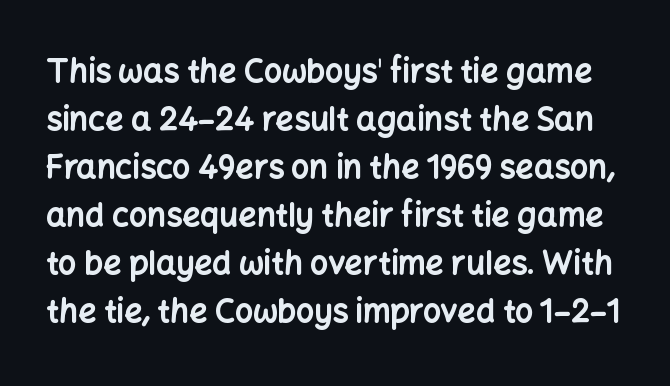
This sample has the flowing, uneven cadence of proportional lettering. Honestly, there is no underline to notice here at all. Words appear dense and cohesive because spacing is normal. Type style note: lacks serifs. The block of text has a typical density, with ordinary space between rows. The face used here has the dense, thick strokes of a bold.
